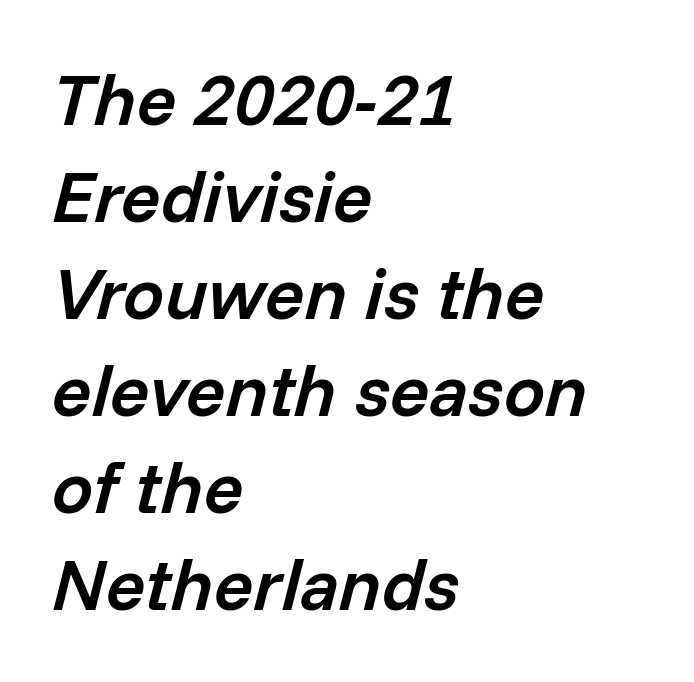
The image shows 73 px semibold type, italic (leaning right); set left-aligned, normal line spacing (1.33x), normal letter spacing, not underlined; low stroke contrast and a medium x-height.
